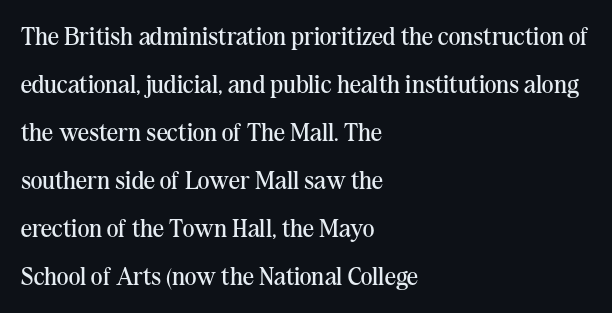
All the whitespace from short lines collects on the right. Descenders are the only things crossing below the line. Compared with typical paragraphs, the rows here are farther apart. This is roman type, the default non-slanted kind. The font sits on the lighter half of the weight spectrum, regular included. Each word holds together tightly as a unit, with standard inter-letter gaps.
